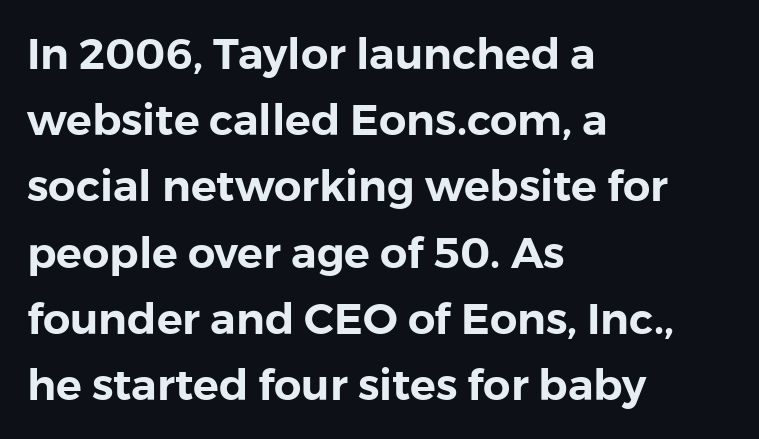
Q: Is the text italic (slanted)? A: No, it is upright.
Q: Is the typeface a serif or a sans-serif typeface? A: Sans-serif.
Q: Is the text underlined? A: No.
Q: How is the paragraph aligned? A: Left-aligned.
Q: Is the spacing between letters normal or unusually wide? A: Normal.
Q: Is the spacing between lines tight, normal or loose? A: Normal.
Q: Width (condensed, normal, or wide)? A: Normal.
Q: x-height? A: Medium.
Q: Monospaced? A: No.
